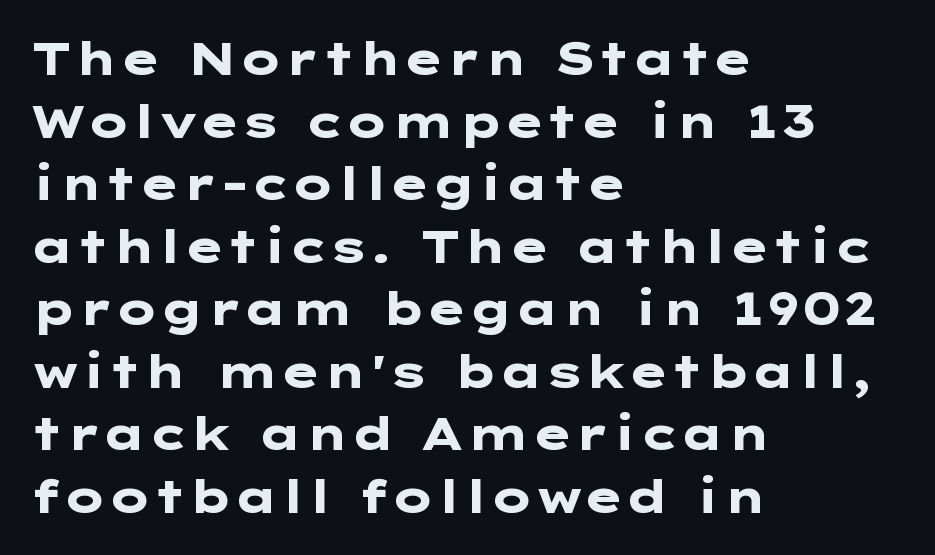
Q: Is the text bold? A: Yes.
Q: Is the text italic (slanted)? A: No, it is upright.
Q: Is the typeface a serif or a sans-serif typeface? A: Sans-serif.
Q: Is the text underlined? A: No.
Q: How is the paragraph aligned? A: Left-aligned.
Q: Is the spacing between letters normal or unusually wide? A: Normal.
Q: Is the spacing between lines tight, normal or loose? A: Normal.
Q: Width (condensed, normal, or wide)? A: Wide.
Q: Stroke contrast? A: Low.
Q: x-height? A: Medium.
